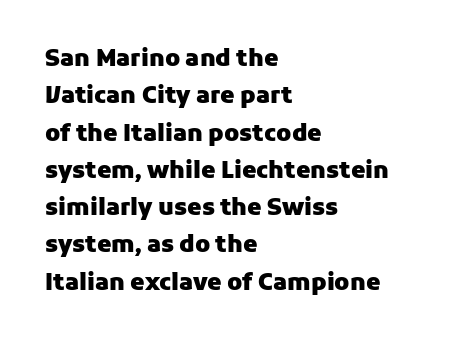
Q: Is the text bold? A: Yes.
Q: Is the text italic (slanted)? A: No, it is upright.
Q: Is the text underlined? A: No.
Q: How is the paragraph aligned? A: Left-aligned.
Q: Is the spacing between letters normal or unusually wide? A: Normal.
Q: Is the spacing between lines tight, normal or loose? A: Normal.
